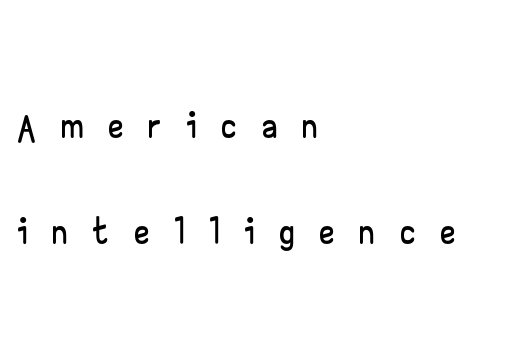
{"serif": "no", "italic": "no", "width": "wide", "stroke_contrast": "low", "x_height": "small", "monospaced": "no", "underline": "no", "align": "left", "line_spacing": "loose", "line_spacing_ratio": 1.92, "letter_spacing": "wide", "letter_spacing_em": 0.49, "glyph_px": 55}
